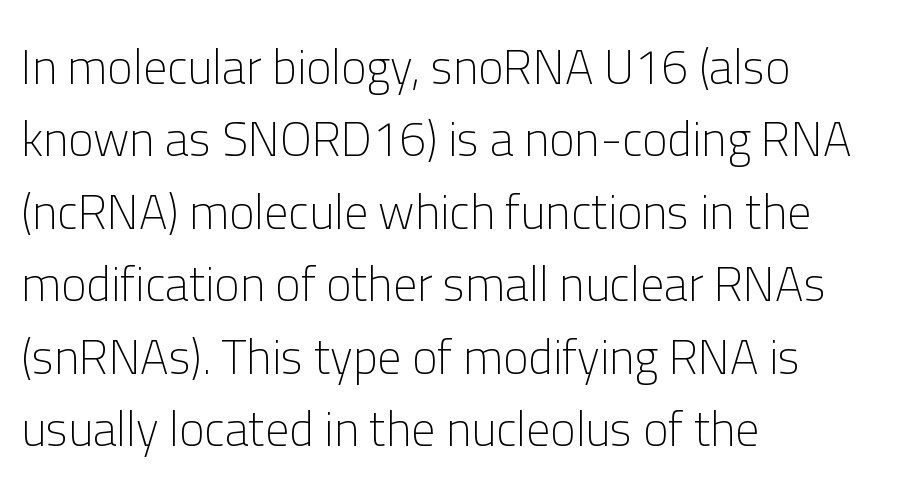
Q: Is the text bold? A: No.
Q: Is the text italic (slanted)? A: No, it is upright.
Q: Is the typeface a serif or a sans-serif typeface? A: Sans-serif.
Q: Is the text underlined? A: No.
Q: How is the paragraph aligned? A: Left-aligned.
Q: Is the spacing between letters normal or unusually wide? A: Normal.
Q: Is the spacing between lines tight, normal or loose? A: Normal.
Q: Width (condensed, normal, or wide)? A: Normal.
Q: Stroke contrast? A: Low.
Q: x-height? A: Medium.
Q: Monospaced? A: No.
